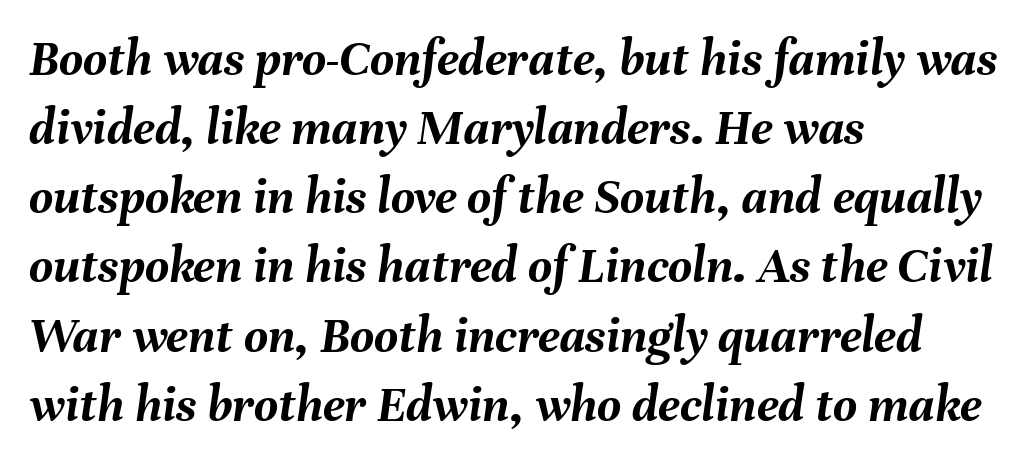
Style check: oblique. A typesetter would call this zero additional tracking. Here the designer chose a conventional face with non-uniform glyph widths. The strokes are fattened all the way to bold.
